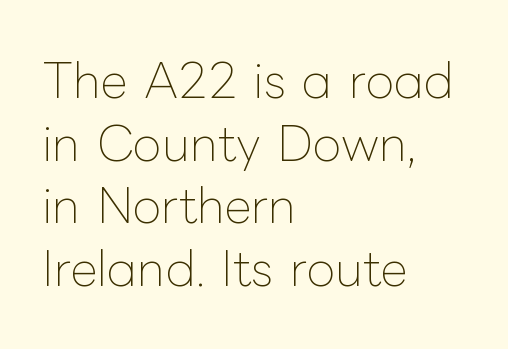
{"italic": "no", "bold": "no", "weight": "thin", "width": "normal", "stroke_contrast": "low", "x_height": "medium", "monospaced": "no", "underline": "no", "align": "left", "line_spacing": "normal", "line_spacing_ratio": 1.33, "letter_spacing": "normal", "letter_spacing_em": 0.0, "glyph_px": 47}
